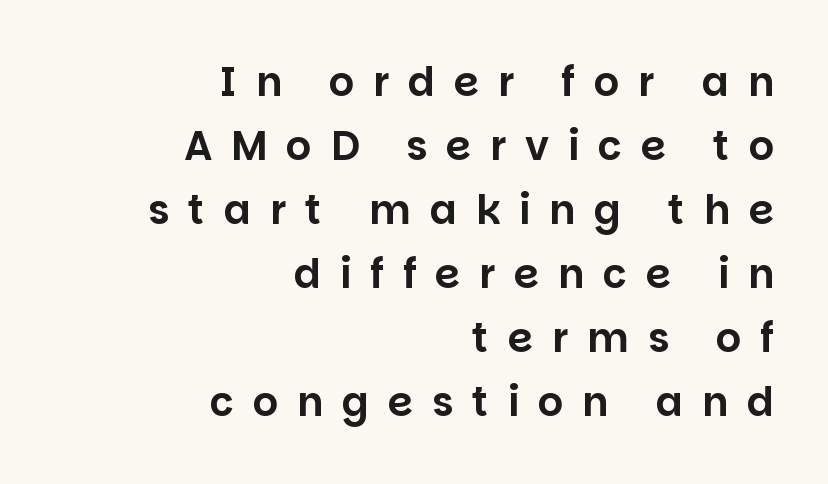
Q: Is the text italic (slanted)? A: No, it is upright.
Q: Is the typeface a serif or a sans-serif typeface? A: Sans-serif.
Q: Is the text underlined? A: No.
Q: How is the paragraph aligned? A: Right-aligned.
Q: Is the spacing between letters normal or unusually wide? A: Unusually wide.
Q: Is the spacing between lines tight, normal or loose? A: Normal.
Q: Width (condensed, normal, or wide)? A: Normal.
Q: Stroke contrast? A: Low.
Q: x-height? A: Large.
Q: Monospaced? A: No.
